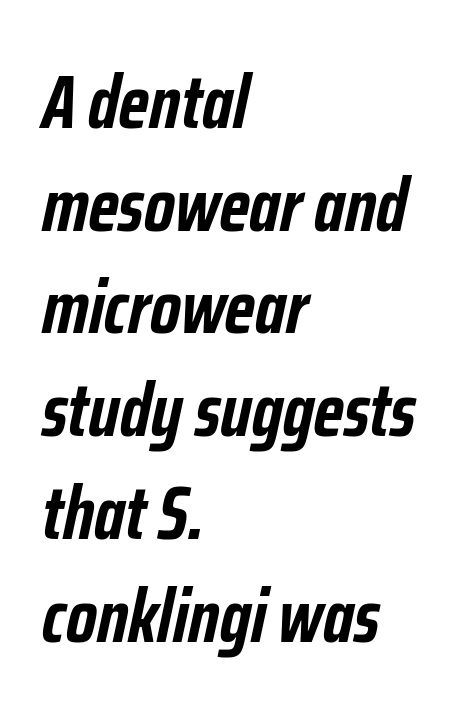
Is the block centered? No — it sits flush against the left margin. Plain, unruled lines of type. Observe the ordinary spacing: letters are neighbours, not strangers. Looks like regular typesetting: each glyph gets only the width it needs.
